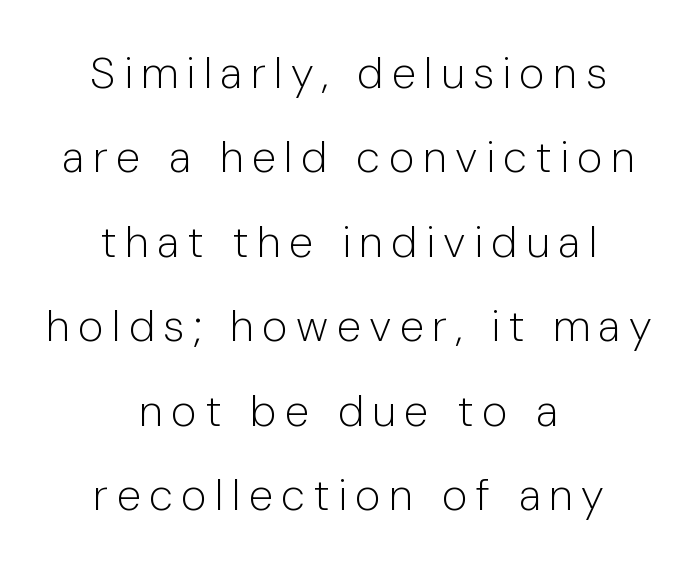
The image shows 44 px light sans-serif type, upright; set centered, loose line spacing (1.92x), not underlined; low stroke contrast and a medium x-height.
